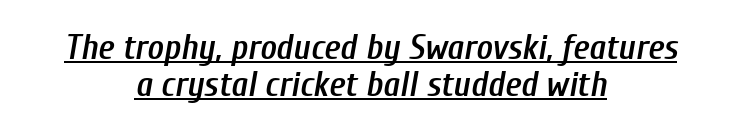
Yep, that's italic — everything's leaning. These characters rest on top of a visible drawn line. Is the type bold? Partly — it's a semibold, heavier than regular but not fully bold. The letters sit at their default tracking, neither squeezed nor spread. The lines in this sample share a center point and differ in where they start and stop. The vertical gap from one line to the next is small.
